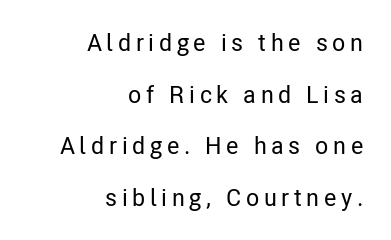
{"italic": "no", "underline": "no", "align": "right", "line_spacing": "loose", "line_spacing_ratio": 2.15, "glyph_px": 24}
